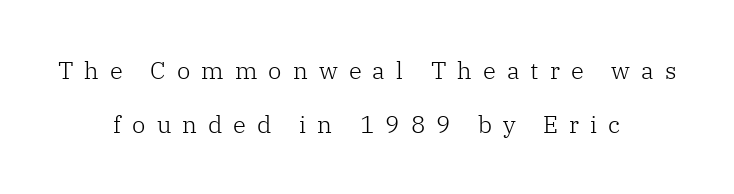
The image shows 24 px text type, upright; set centered, loose line spacing (2.23x), unusually wide letter spacing (+0.46 em), not underlined.
